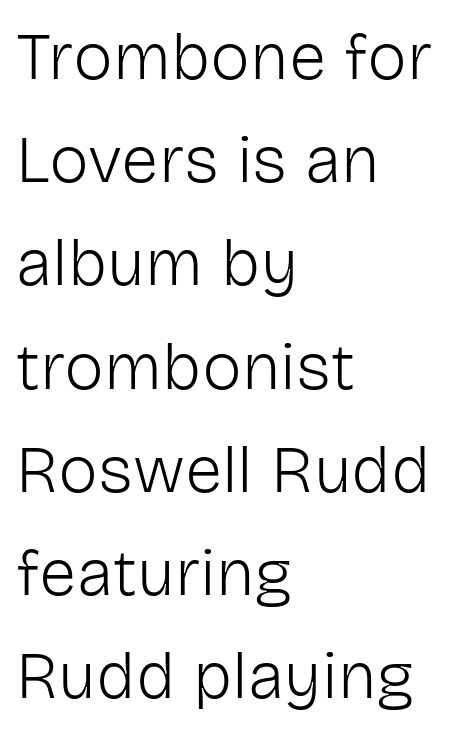
The image shows 67 px light sans-serif type, upright; set left-aligned, normal line spacing (1.54x), normal letter spacing, not underlined; low stroke contrast and a medium x-height.
